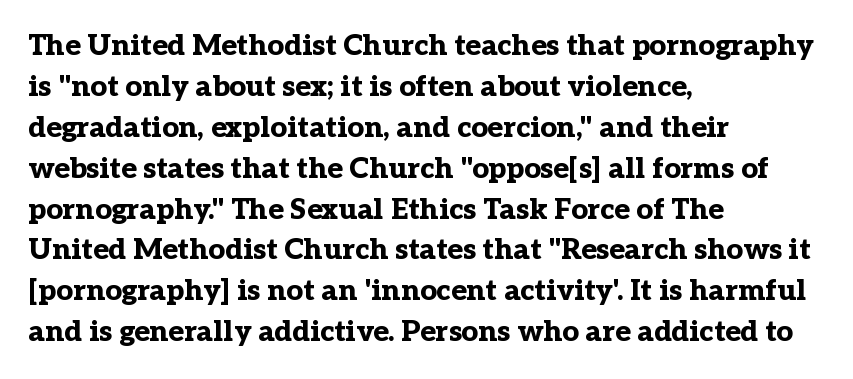
A normal amount of white space separates one row of letters from the next. Students, this is bold: see how much ink each stroke carries. Clear beneath every line of the passage. Here the glyphs are tracked normally, forming tight word shapes. Note: serifs present on the glyphs. A typesetter would call this proportional, since set widths differ per character.
